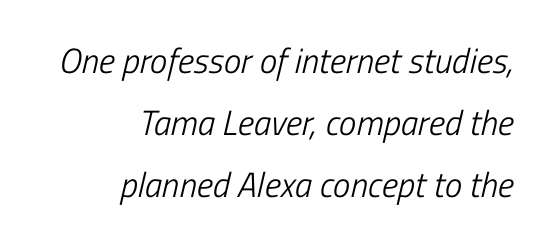
Q: Is the text bold? A: No.
Q: Is the text italic (slanted)? A: Yes, it leans right by about 13 degrees.
Q: Is the text underlined? A: No.
Q: How is the paragraph aligned? A: Right-aligned.
Q: Is the spacing between letters normal or unusually wide? A: Normal.
Q: Width (condensed, normal, or wide)? A: Condensed.
Q: Stroke contrast? A: Low.
Q: x-height? A: Medium.
Q: Monospaced? A: No.
